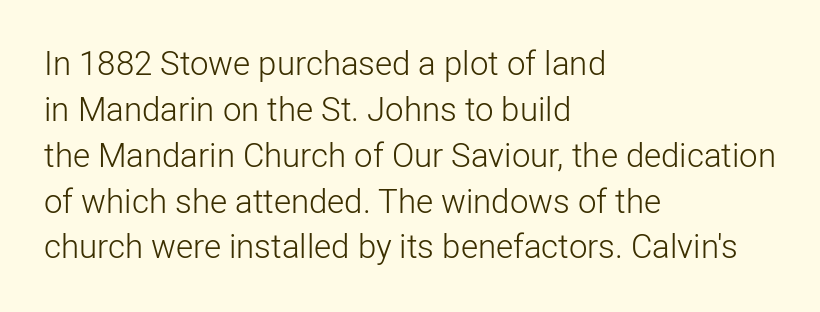
The image shows 33 px light sans-serif type, upright; set left-aligned, normal line spacing (1.39x), normal letter spacing, not underlined; low stroke contrast and a medium x-height.
